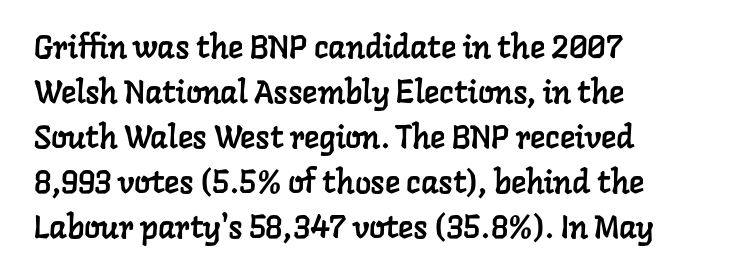
The image shows 32 px serif type; set left-aligned, normal line spacing (1.41x), normal letter spacing, not underlined; low stroke contrast and a medium x-height.
